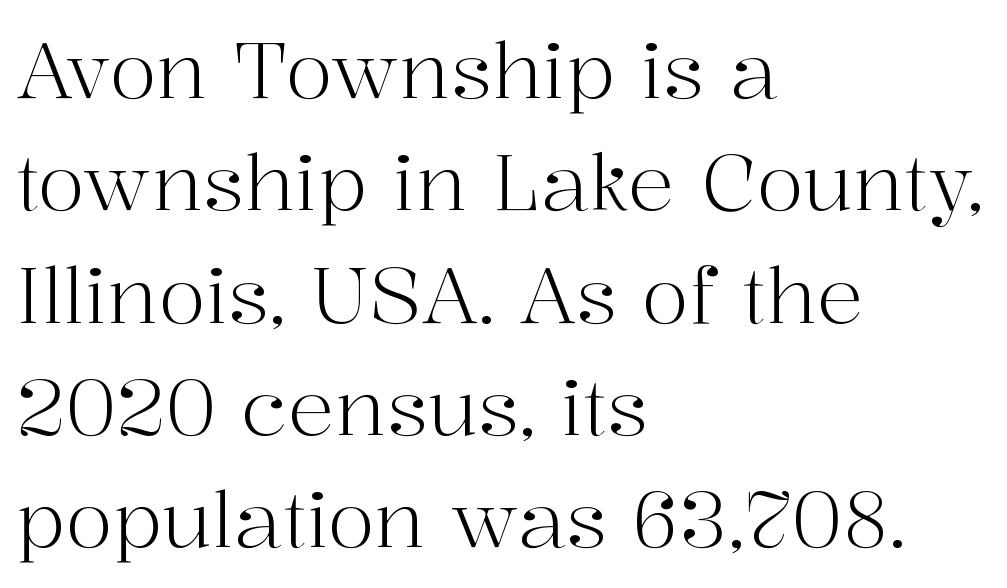
A classic flush-left, rag-right setting is used for this passage. This sample has the flowing, uneven cadence of proportional lettering. Honestly, the row spacing looks completely unremarkable. Letters have the restrained weight of plain body copy at most. The specimen omits any rule beneath the text block's lines. The gaps between neighbouring characters are ordinary and unremarkable.
